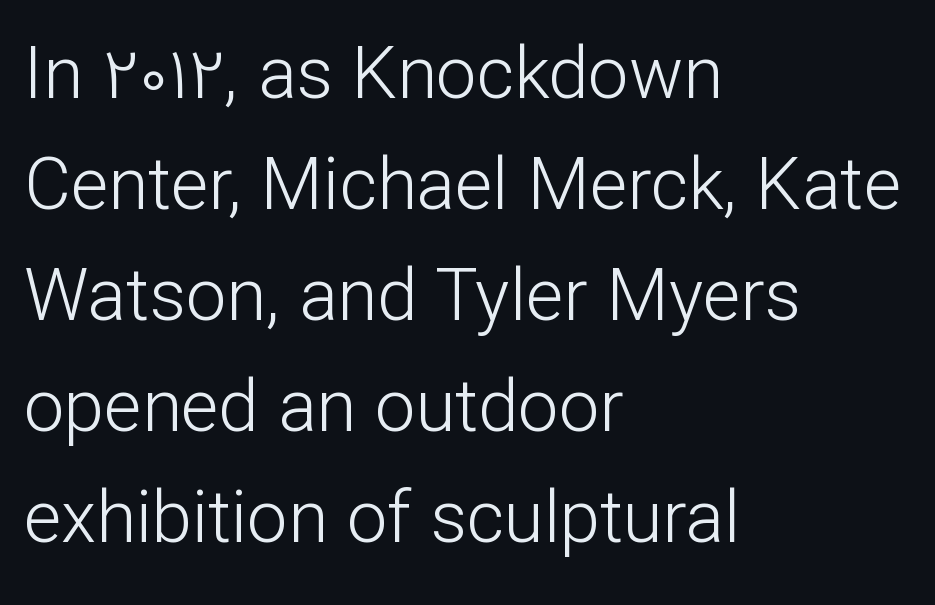
Q: Is the text bold? A: No.
Q: Is the text italic (slanted)? A: No, it is upright.
Q: Is the typeface a serif or a sans-serif typeface? A: Sans-serif.
Q: Is the text underlined? A: No.
Q: How is the paragraph aligned? A: Left-aligned.
Q: Is the spacing between letters normal or unusually wide? A: Normal.
Q: Is the spacing between lines tight, normal or loose? A: Normal.
Q: Width (condensed, normal, or wide)? A: Normal.
Q: Stroke contrast? A: Low.
Q: x-height? A: Medium.
Q: Monospaced? A: No.
